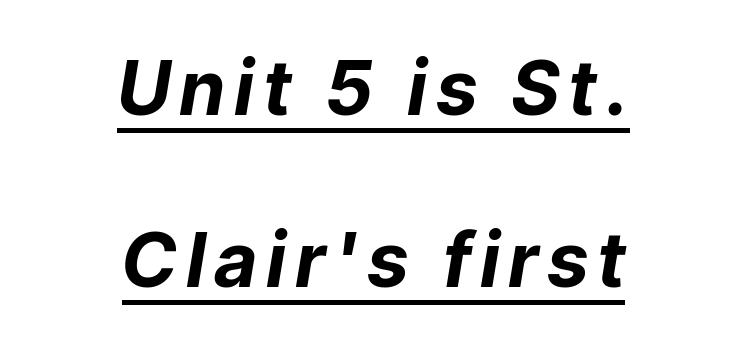
Regarding leading, the lines here are spaced well apart. The whitespace from short lines is split evenly between both sides. When letters slant like this, we call the style italic. Character widths vary here, with narrow letters taking less room than wide ones. The face used here has the dense, thick strokes of a bold. Underline: present.
